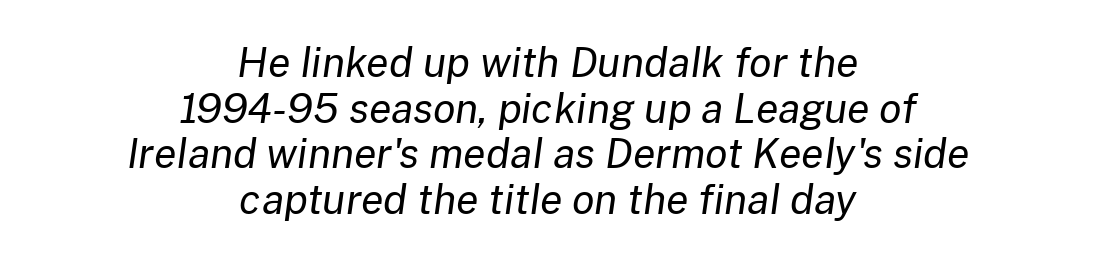
Q: Is the text bold? A: No.
Q: Is the text italic (slanted)? A: Yes, it leans right by about 8 degrees.
Q: Is the text underlined? A: No.
Q: How is the paragraph aligned? A: Centered.
Q: Is the spacing between letters normal or unusually wide? A: Normal.
Q: Is the spacing between lines tight, normal or loose? A: Tight.
Q: Width (condensed, normal, or wide)? A: Normal.
Q: Stroke contrast? A: Low.
Q: x-height? A: Medium.
Q: Monospaced? A: No.
